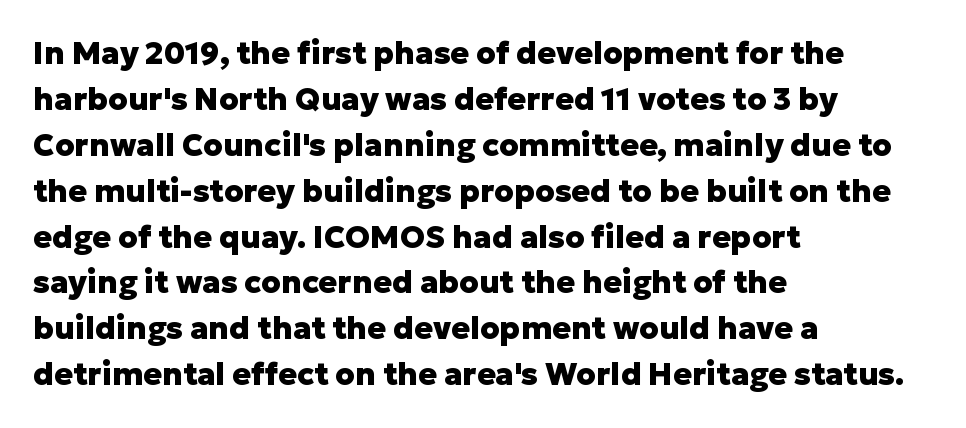
{"serif": "no", "italic": "no", "bold": "yes", "weight": "heavy", "width": "normal", "stroke_contrast": "low", "x_height": "medium", "monospaced": "no", "underline": "no", "align": "left", "line_spacing": "normal", "line_spacing_ratio": 1.48, "letter_spacing": "normal", "letter_spacing_em": 0.0, "glyph_px": 31}
